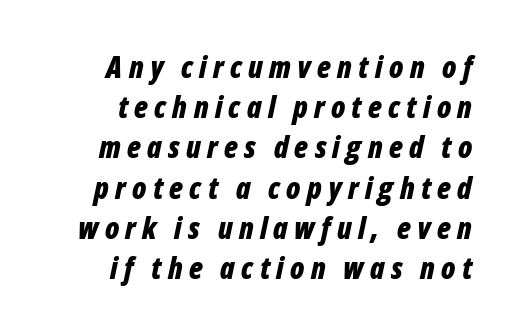
Q: Is the text bold? A: Yes.
Q: Is the text italic (slanted)? A: Yes, it leans right by about 12 degrees.
Q: Is the text underlined? A: No.
Q: How is the paragraph aligned? A: Right-aligned.
Q: Is the spacing between letters normal or unusually wide? A: Unusually wide.
Q: Is the spacing between lines tight, normal or loose? A: Normal.
Q: Width (condensed, normal, or wide)? A: Condensed.
Q: Stroke contrast? A: Low.
Q: x-height? A: Medium.
Q: Monospaced? A: No.
